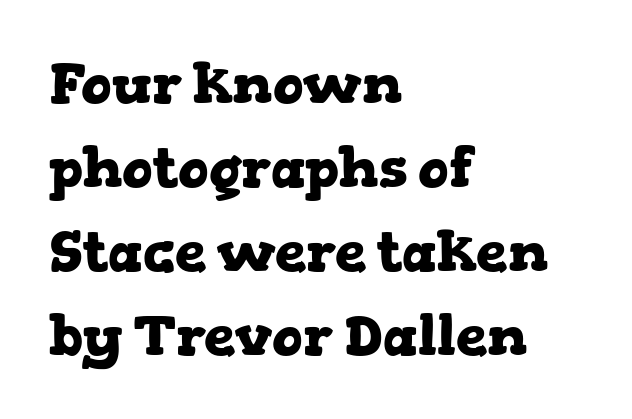
The image shows 56 px heavy, wide serif type, upright; set left-aligned, normal line spacing (1.5x), normal letter spacing, not underlined; low stroke contrast and a medium x-height.
